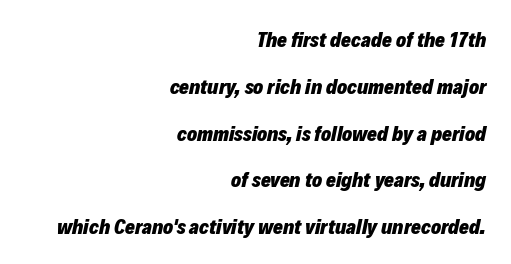
The image shows 21 px bold type, italic (leaning right); set right-aligned, loose line spacing (2.23x), normal letter spacing, not underlined.
